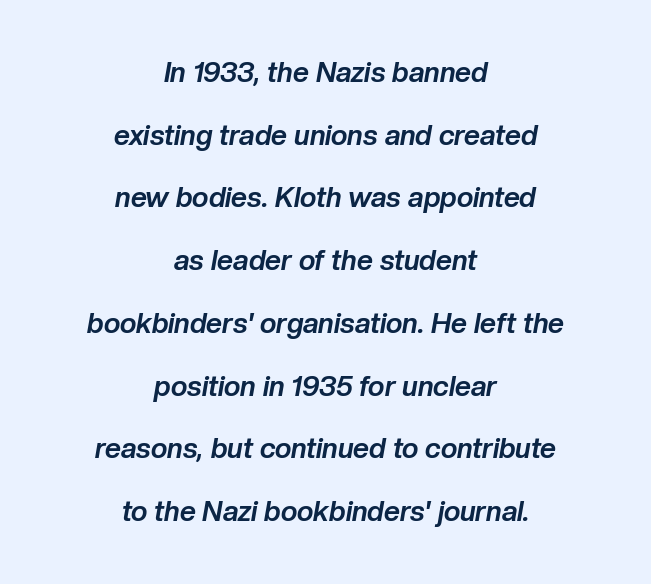
Widely set lines give the paragraph a tall, airy silhouette. The font is running at its bold setting. The strip under each line holds only bare page. These lines keep a tight, regular rhythm from letter to letter.
